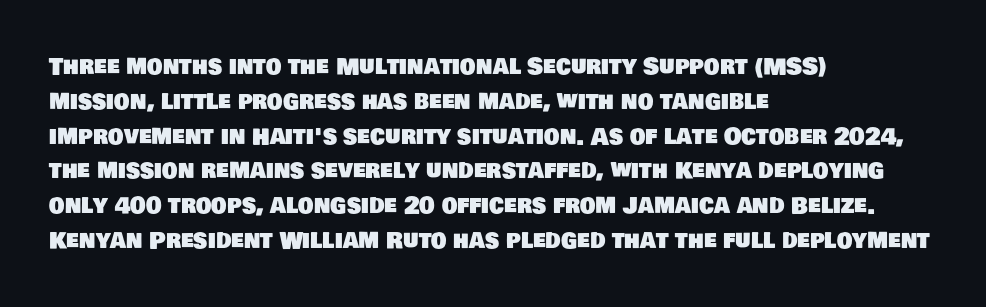
Q: Is the text underlined? A: No.
Q: How is the paragraph aligned? A: Left-aligned.
Q: Is the spacing between letters normal or unusually wide? A: Normal.
Q: Is the spacing between lines tight, normal or loose? A: Normal.
